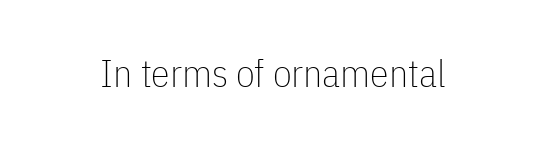
Is this a sans? Yes — the strokes have no serifs. The space directly below the letters is spotless. Each stroke keeps to a modest, everyday thickness or less. The letters advance in unequal steps, a hallmark of proportional type. A typesetter would mark this as roman, not italic.
